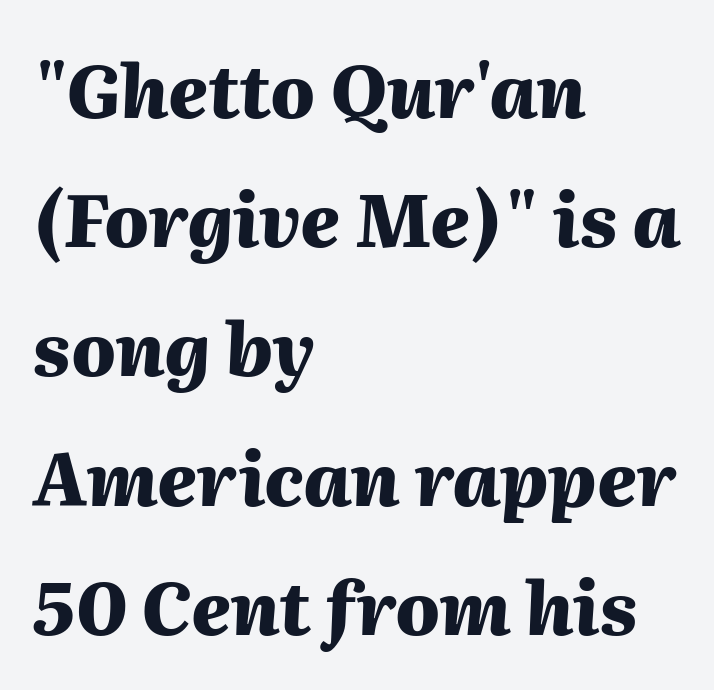
Each glyph is drawn with heavy, bold strokes. Bare-footed words on every line. Looks like regular typesetting: each glyph gets only the width it needs. Typeset ragged right — the left edge is the straight one. Inter-character spacing is left at the font's built-in metrics. Compared with ordinary roman type, these characters are visibly tilted.
